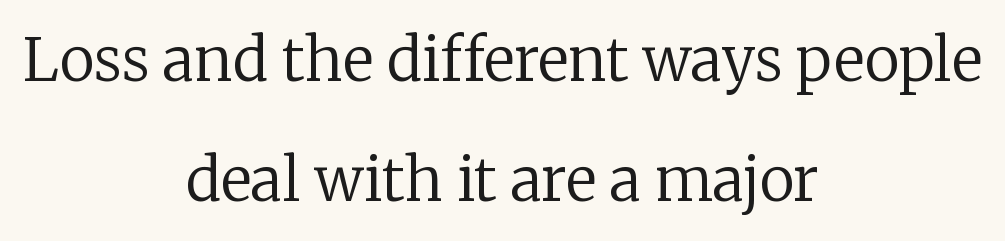
Words appear dense and cohesive because spacing is normal. Letterform terminals end in serifs throughout the passage. This is the regular roman posture of the typeface. This sample has the flowing, uneven cadence of proportional lettering. Bare-footed words on every line.
